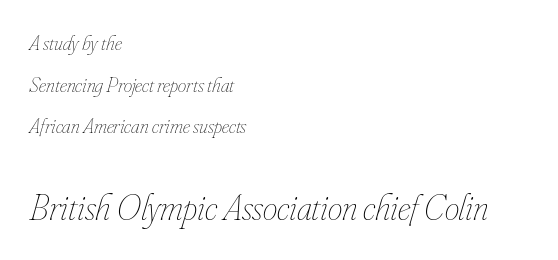
Q: Is the text bold? A: No.
Q: Is the text italic (slanted)? A: Yes, it leans right by about 16 degrees.
Q: Is the text underlined? A: No.
Q: How is the paragraph aligned? A: Left-aligned.
Q: Is the spacing between letters normal or unusually wide? A: Normal.
Q: Is the spacing between lines tight, normal or loose? A: Loose.
Q: Which block of text is set in a larger size, the first (top) or the second (bottom)? A: The second (bottom) one.
Q: Width (condensed, normal, or wide)? A: Condensed.
Q: Stroke contrast? A: Low.
Q: x-height? A: Small.
Q: Monospaced? A: No.
